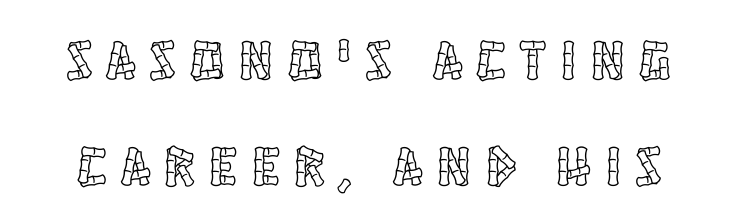
Q: Is the text italic (slanted)? A: No, it is upright.
Q: Is the text underlined? A: No.
Q: Is the spacing between letters normal or unusually wide? A: Unusually wide.
Q: Is the spacing between lines tight, normal or loose? A: Loose.
Q: Width (condensed, normal, or wide)? A: Condensed.
Q: x-height? A: Large.
Q: Monospaced? A: No.
